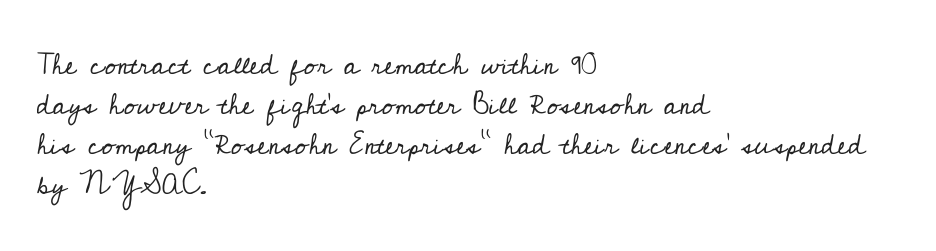
{"serif": "yes", "bold": "no", "weight": "regular", "width": "normal", "stroke_contrast": "low", "x_height": "small", "monospaced": "no", "underline": "no", "align": "left", "line_spacing": "normal", "line_spacing_ratio": 1.38, "letter_spacing": "normal", "letter_spacing_em": 0.0, "glyph_px": 29}
